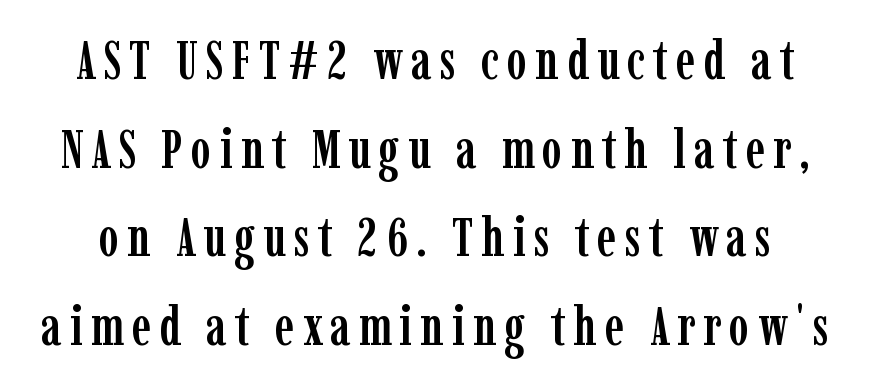
Q: Is the text italic (slanted)? A: No, it is upright.
Q: Is the typeface a serif or a sans-serif typeface? A: Serif.
Q: Is the text underlined? A: No.
Q: Is the spacing between lines tight, normal or loose? A: Normal.
Q: Width (condensed, normal, or wide)? A: Condensed.
Q: Stroke contrast? A: Low.
Q: x-height? A: Medium.
Q: Monospaced? A: No.
